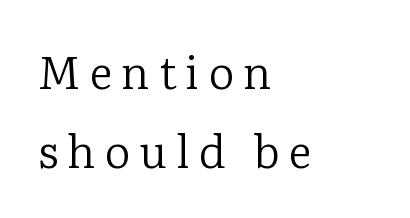
The image shows 45 px regular-weight serif type, upright; set left-aligned, line spacing 1.75x, unusually wide letter spacing (+0.2 em), not underlined; low stroke contrast and a medium x-height.
